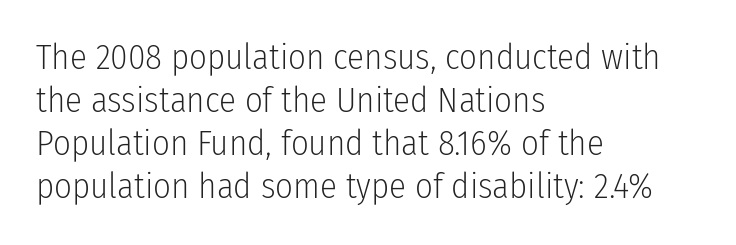
The image shows 35 px light, condensed sans-serif type, upright; set left-aligned, line spacing 1.23x, normal letter spacing, not underlined; low stroke contrast and a medium x-height.
